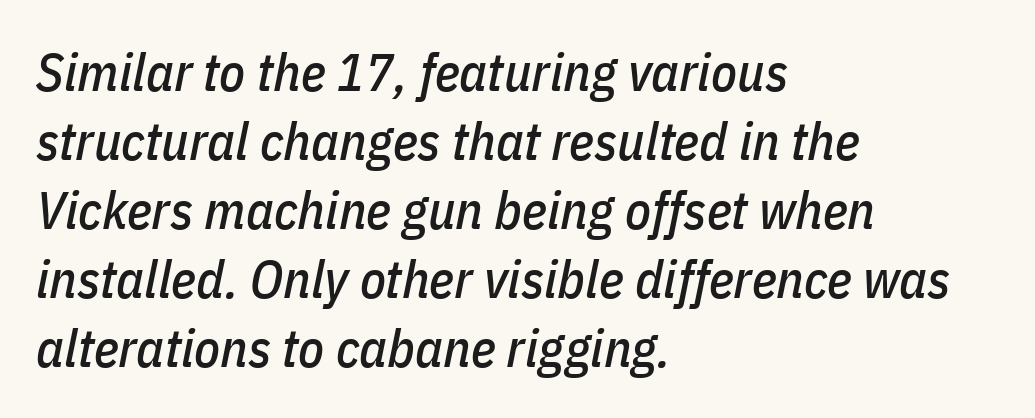
Q: Is the text italic (slanted)? A: Yes, it leans right by about 11 degrees.
Q: Is the text underlined? A: No.
Q: How is the paragraph aligned? A: Left-aligned.
Q: Is the spacing between letters normal or unusually wide? A: Normal.
Q: Is the spacing between lines tight, normal or loose? A: Normal.
Q: Width (condensed, normal, or wide)? A: Condensed.
Q: Stroke contrast? A: Low.
Q: x-height? A: Medium.
Q: Monospaced? A: No.
